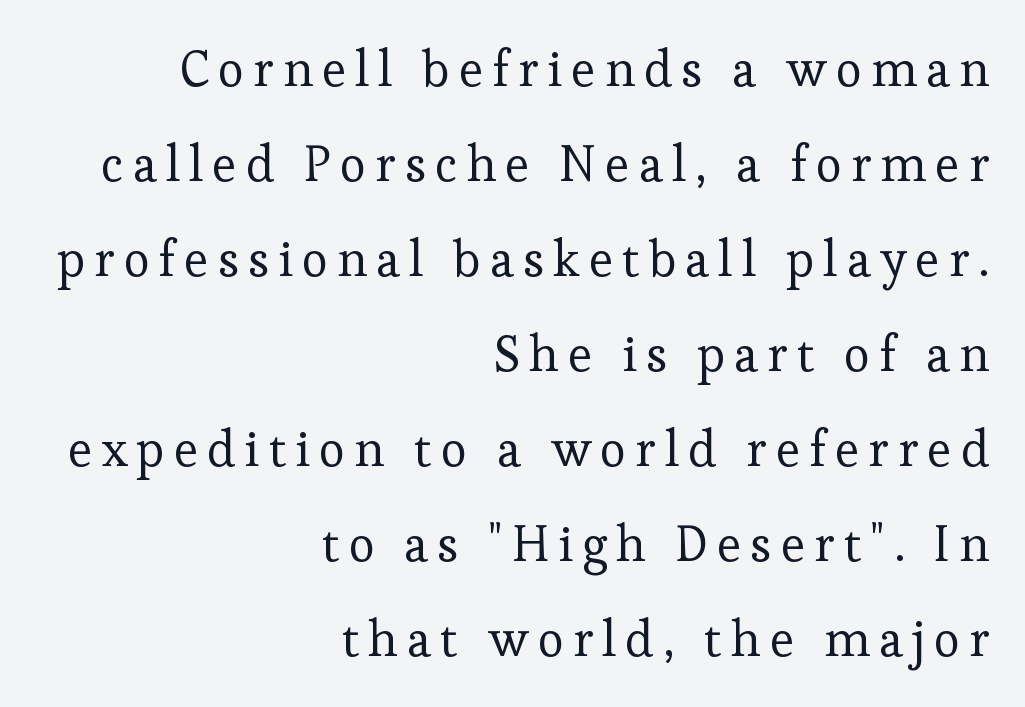
Q: Is the text bold? A: No.
Q: Is the text italic (slanted)? A: No, it is upright.
Q: Is the typeface a serif or a sans-serif typeface? A: Serif.
Q: Is the text underlined? A: No.
Q: How is the paragraph aligned? A: Right-aligned.
Q: Is the spacing between lines tight, normal or loose? A: Loose.
Q: Width (condensed, normal, or wide)? A: Normal.
Q: Stroke contrast? A: Low.
Q: x-height? A: Medium.
Q: Monospaced? A: No.
